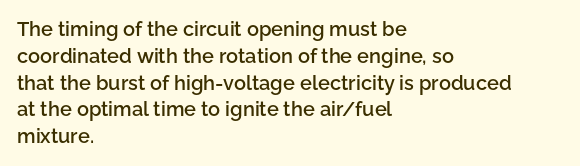
Q: Is the text bold? A: Semi-bold.
Q: Is the text italic (slanted)? A: No, it is upright.
Q: Is the text underlined? A: No.
Q: How is the paragraph aligned? A: Left-aligned.
Q: Is the spacing between letters normal or unusually wide? A: Normal.
Q: Is the spacing between lines tight, normal or loose? A: Normal.
